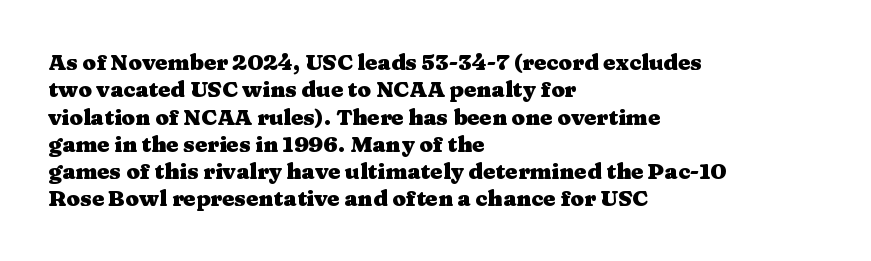
Chunky letters — that's bold for sure. Caption: standard tracking, unaltered. Descenders are the only things crossing below the line. Typeset ragged right — the left edge is the straight one. The letters stand upright; this is a roman face.
